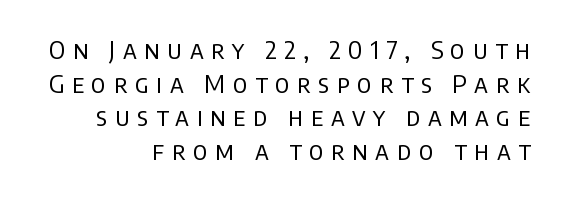
Q: Is the text bold? A: No.
Q: Is the text italic (slanted)? A: No, it is upright.
Q: Is the text underlined? A: No.
Q: How is the paragraph aligned? A: Right-aligned.
Q: Is the spacing between letters normal or unusually wide? A: Unusually wide.
Q: Is the spacing between lines tight, normal or loose? A: Normal.
